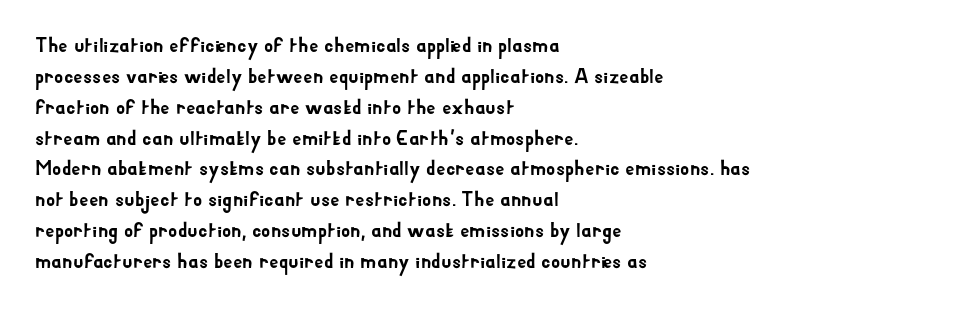
The image shows 21 px text type, upright; set left-aligned, normal line spacing (1.47x), normal letter spacing, not underlined.
